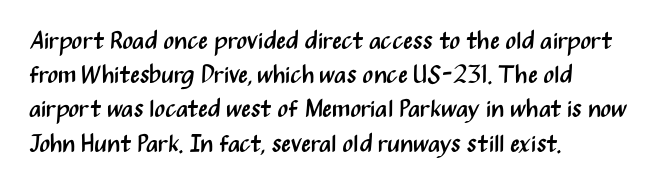
The area under the type is left untouched. A roman cut, with each character standing at attention. Observe the ordinary spacing: letters are neighbours, not strangers. Notice how the passage keeps a crisp vertical edge on the left only.
